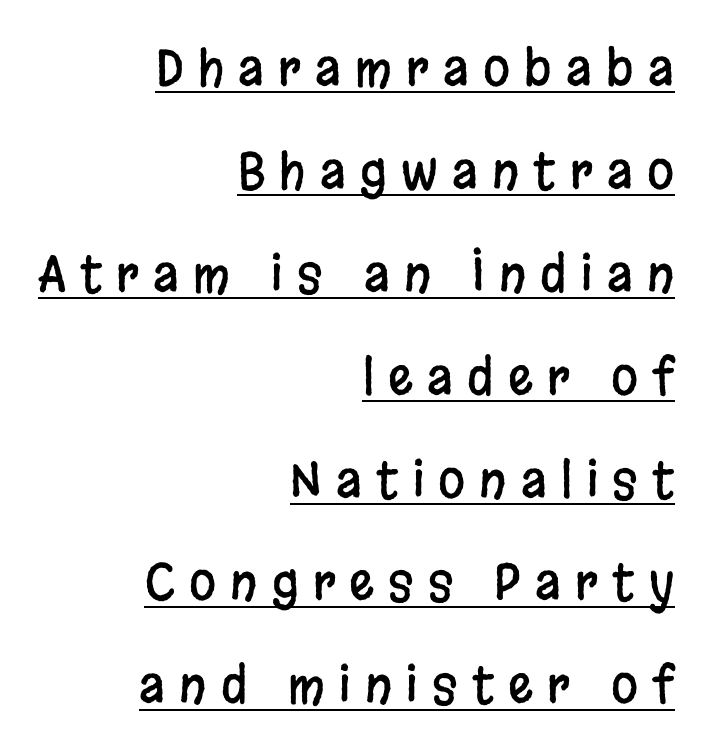
If you drew a line through each stem, it would be perfectly vertical. I'd call this a sans setting — the letters go barefoot. The lines are spread far apart with generous leading. Does extra space separate the letters? Yes, quite a lot of it.
